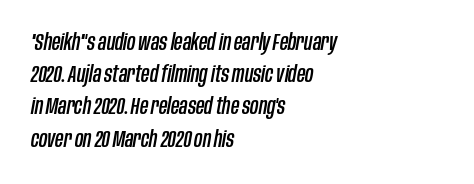
Descenders hang freely into open space. Honestly, the letter spacing is just normal — you wouldn't notice it. Notice how descenders clear the ascenders below comfortably — that's standard leading. These lines are set flush left with a ragged right edge.
